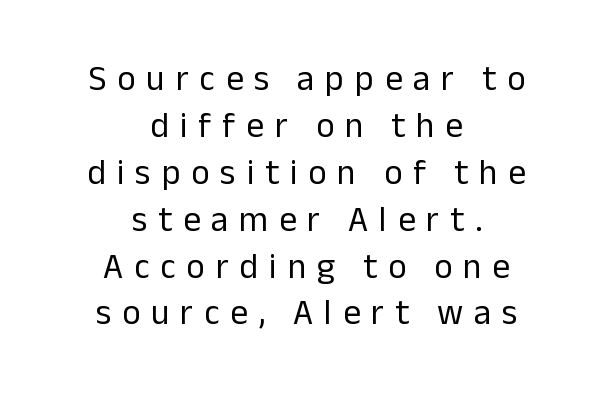
Q: Is the text bold? A: No.
Q: Is the text italic (slanted)? A: No, it is upright.
Q: Is the typeface a serif or a sans-serif typeface? A: Sans-serif.
Q: Is the text underlined? A: No.
Q: How is the paragraph aligned? A: Centered.
Q: Is the spacing between letters normal or unusually wide? A: Unusually wide.
Q: Is the spacing between lines tight, normal or loose? A: Normal.
Q: Width (condensed, normal, or wide)? A: Normal.
Q: Stroke contrast? A: Low.
Q: x-height? A: Medium.
Q: Monospaced? A: No.
